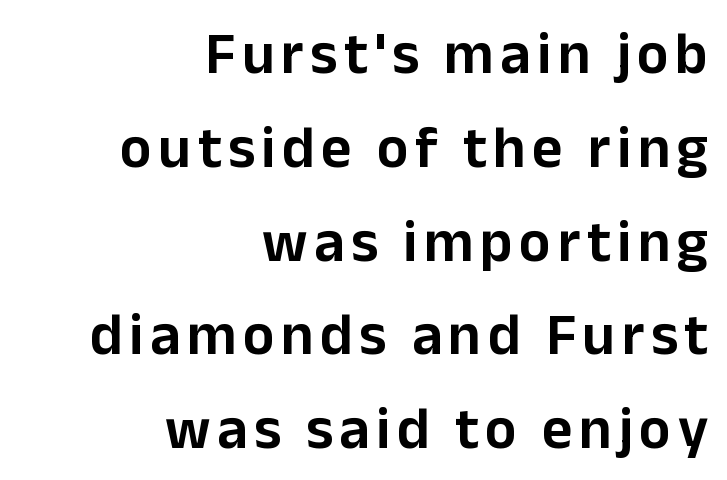
{"serif": "no", "italic": "no", "width": "normal", "stroke_contrast": "low", "x_height": "medium", "monospaced": "no", "underline": "no", "align": "right", "line_spacing": "normal", "line_spacing_ratio": 1.59, "glyph_px": 59}
